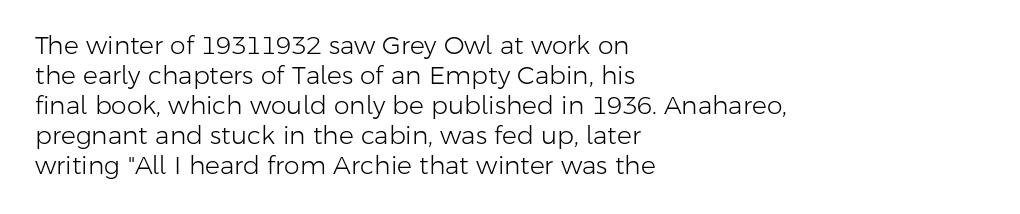
Stem width sits at or under what a default text font uses. Rendered with straight, roman letterforms. In CSS terms this would be text-align: left. Is the letter spacing exaggerated? No — it looks like the ordinary default.
